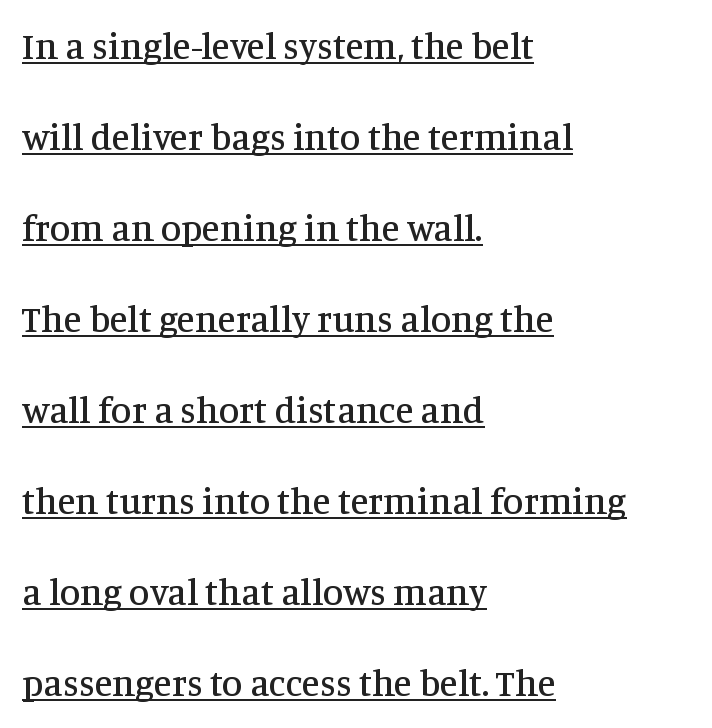
The image shows 37 px serif type, upright; set left-aligned, loose line spacing (2.46x), normal letter spacing, underlined; medium stroke contrast and a large x-height.
